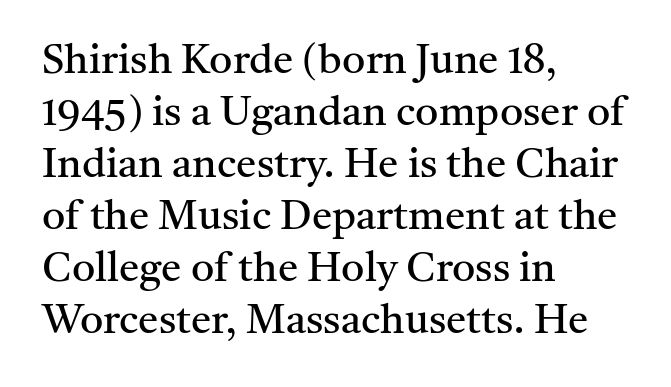
{"serif": "yes", "italic": "no", "bold": "no", "weight": "regular", "width": "normal", "stroke_contrast": "medium", "x_height": "medium", "monospaced": "no", "underline": "no", "align": "left", "line_spacing": "normal", "line_spacing_ratio": 1.27, "letter_spacing": "normal", "letter_spacing_em": 0.0, "glyph_px": 41}
